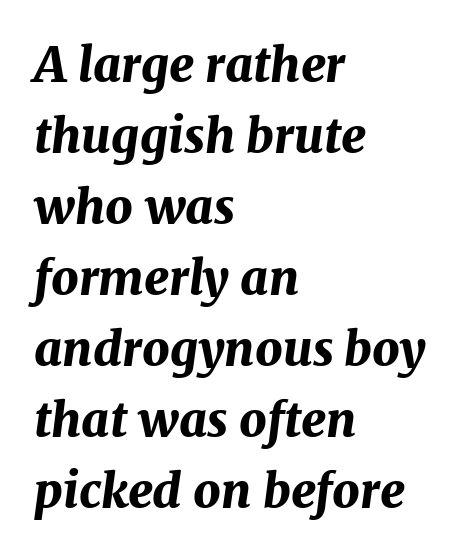
The image shows 48 px bold type, italic (leaning right); set left-aligned, normal line spacing (1.48x), normal letter spacing, not underlined; medium stroke contrast and a medium x-height.
